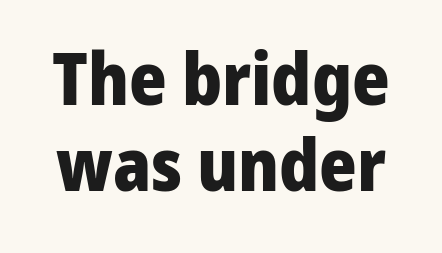
Q: Is the text bold? A: Yes.
Q: Is the text italic (slanted)? A: No, it is upright.
Q: Is the typeface a serif or a sans-serif typeface? A: Sans-serif.
Q: Is the text underlined? A: No.
Q: Is the spacing between letters normal or unusually wide? A: Normal.
Q: Width (condensed, normal, or wide)? A: Normal.
Q: Stroke contrast? A: Low.
Q: x-height? A: Medium.
Q: Monospaced? A: No.
